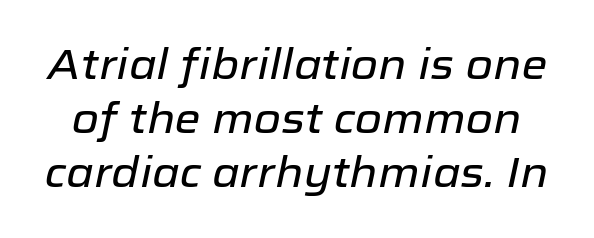
Do the characters align in a grid? No, the font is proportional. A typesetter would mark this as italic. Beneath every word, the page is bare. Inter-character spacing is left at the font's built-in metrics. In terms of leading, this rendering sits right in the middle.
